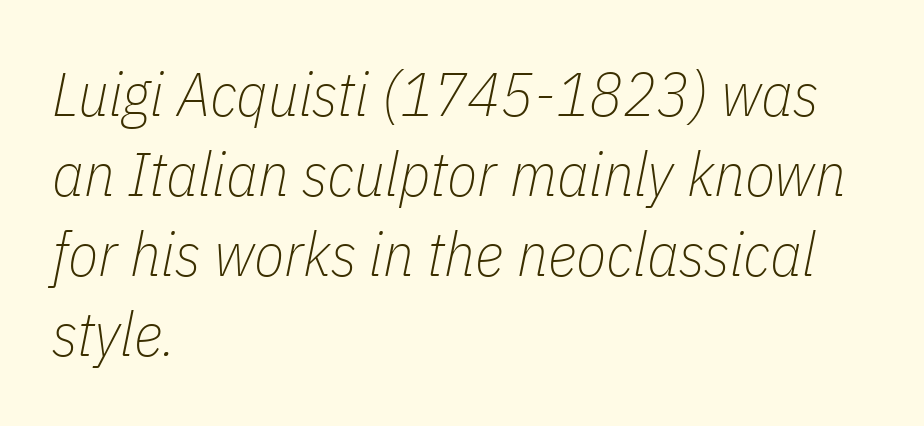
The image shows 62 px thin, condensed type, italic (leaning right); set left-aligned, normal line spacing (1.29x), normal letter spacing, not underlined; low stroke contrast and a medium x-height.
